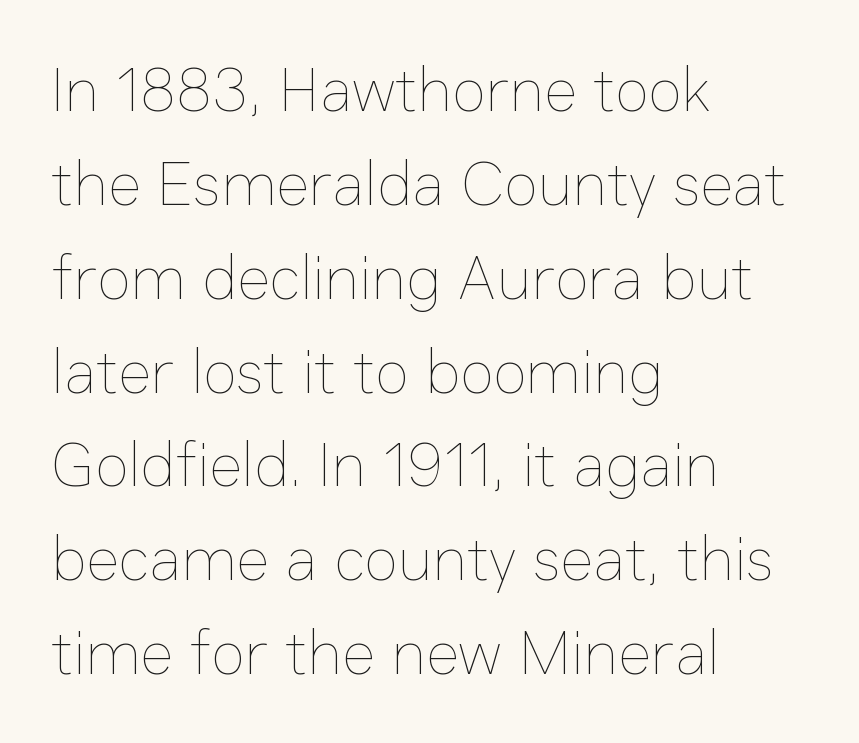
Q: Is the text bold? A: No.
Q: Is the text italic (slanted)? A: No, it is upright.
Q: Is the text underlined? A: No.
Q: How is the paragraph aligned? A: Left-aligned.
Q: Is the spacing between letters normal or unusually wide? A: Normal.
Q: Is the spacing between lines tight, normal or loose? A: Normal.
Q: Width (condensed, normal, or wide)? A: Normal.
Q: Stroke contrast? A: Low.
Q: x-height? A: Medium.
Q: Monospaced? A: No.
